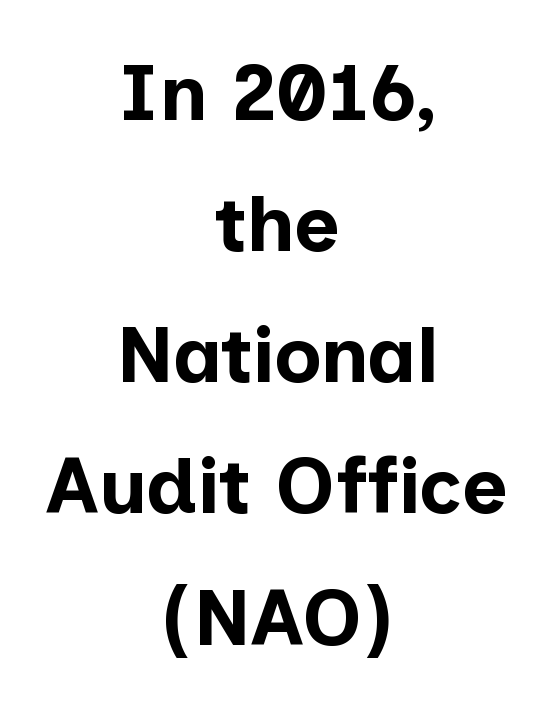
{"serif": "no", "italic": "no", "bold": "yes", "weight": "bold", "width": "normal", "stroke_contrast": "low", "x_height": "medium", "monospaced": "no", "underline": "no", "align": "center", "line_spacing": "normal", "line_spacing_ratio": 1.66, "letter_spacing": "normal", "letter_spacing_em": 0.0, "glyph_px": 79}
